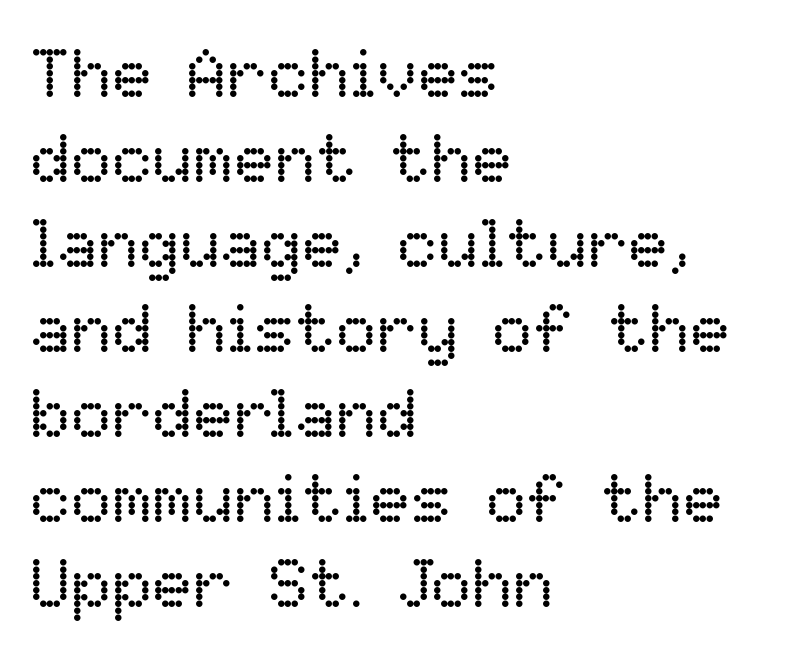
The image shows 68 px regular-weight type, upright; set left-aligned, normal line spacing (1.25x), normal letter spacing, not underlined; low stroke contrast and a medium x-height.
